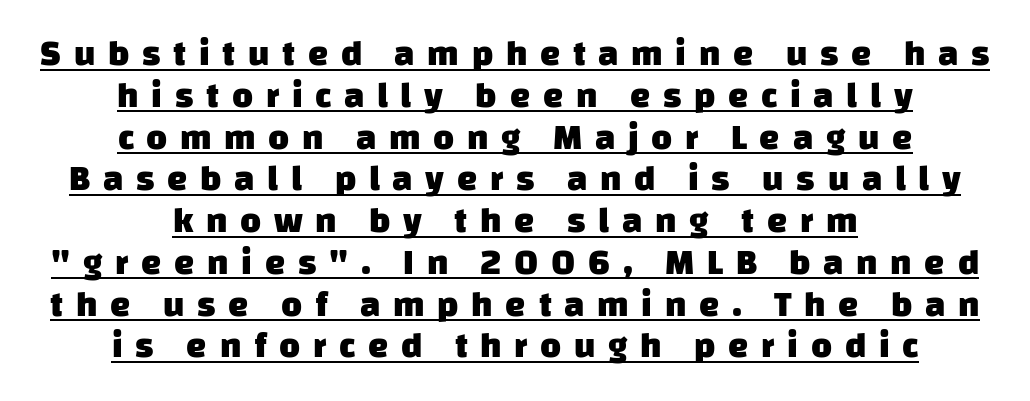
This sample carries an underscore along the baseline area. A typesetter would call this proportional, since set widths differ per character. Does the type have serifs? No, each stem ends abruptly. Look at the tracking — it's clearly loosened, letters drifting apart. Typeset on center — no edge is straight.
